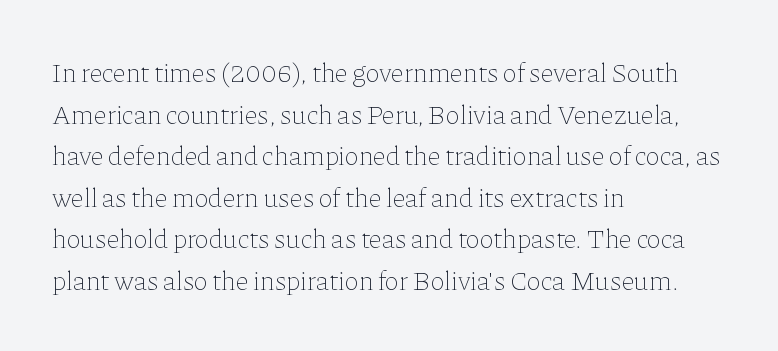
This sample uses an upright cut, with every glyph sitting square on the baseline. Lines of text with bare space underneath. The setting favours the left margin, as ordinary paragraphs usually do. Leading: standard. The typesetting does not lean heavy: it is not bold. You could call the tracking neutral — neither tight nor loose.
